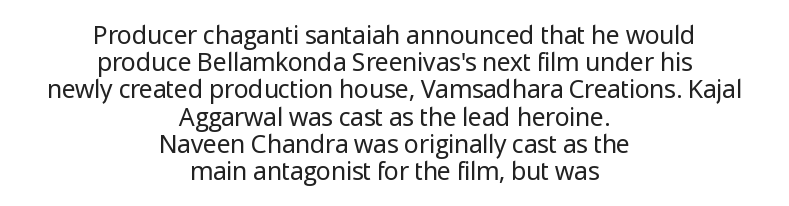
Q: Is the text bold? A: No.
Q: Is the text italic (slanted)? A: No, it is upright.
Q: Is the text underlined? A: No.
Q: How is the paragraph aligned? A: Centered.
Q: Is the spacing between letters normal or unusually wide? A: Normal.
Q: Is the spacing between lines tight, normal or loose? A: Tight.
